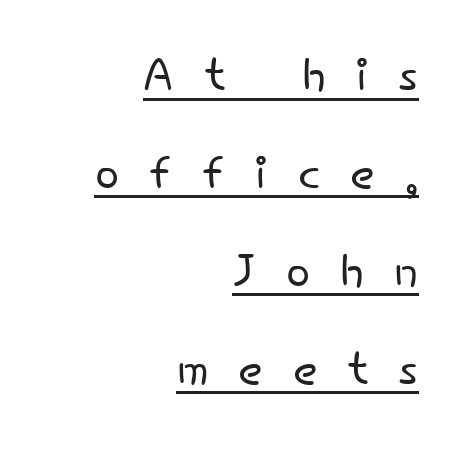
{"serif": "no", "italic": "no", "bold": "no", "weight": "light", "width": "normal", "stroke_contrast": "low", "x_height": "small", "monospaced": "no", "underline": "yes", "align": "right", "line_spacing": "normal", "line_spacing_ratio": 1.53, "letter_spacing": "wide", "letter_spacing_em": 0.47, "glyph_px": 64}
